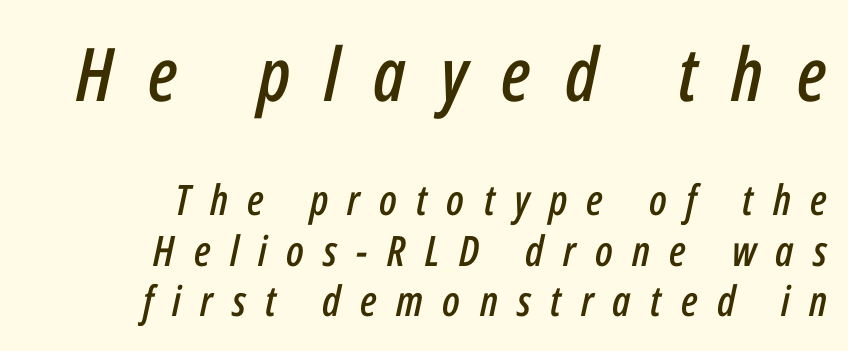
{"italic": "yes", "lean": "right", "slant_degrees": 12, "width": "condensed", "stroke_contrast": "low", "x_height": "medium", "monospaced": "no", "underline": "no", "align": "right", "line_spacing_ratio": 1.21, "letter_spacing": "wide", "letter_spacing_em": 0.46, "larger_block": "first", "size_ratio": 1.76, "glyph_px": 74}
